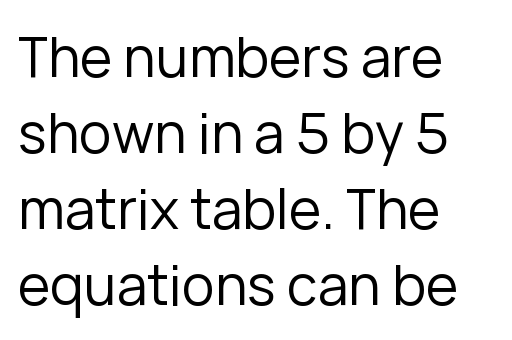
Q: Is the text bold? A: No.
Q: Is the text italic (slanted)? A: No, it is upright.
Q: Is the typeface a serif or a sans-serif typeface? A: Sans-serif.
Q: Is the text underlined? A: No.
Q: How is the paragraph aligned? A: Left-aligned.
Q: Is the spacing between letters normal or unusually wide? A: Normal.
Q: Is the spacing between lines tight, normal or loose? A: Normal.
Q: Width (condensed, normal, or wide)? A: Normal.
Q: Stroke contrast? A: Low.
Q: x-height? A: Medium.
Q: Monospaced? A: No.
